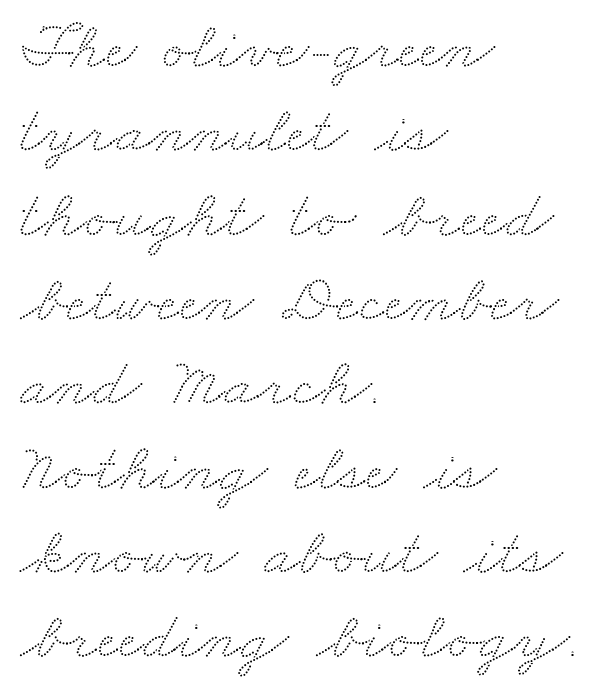
{"width": "wide", "stroke_contrast": "low", "x_height": "small", "monospaced": "no", "underline": "no", "align": "left", "line_spacing_ratio": 1.24, "letter_spacing": "normal", "letter_spacing_em": 0.0, "glyph_px": 68}
